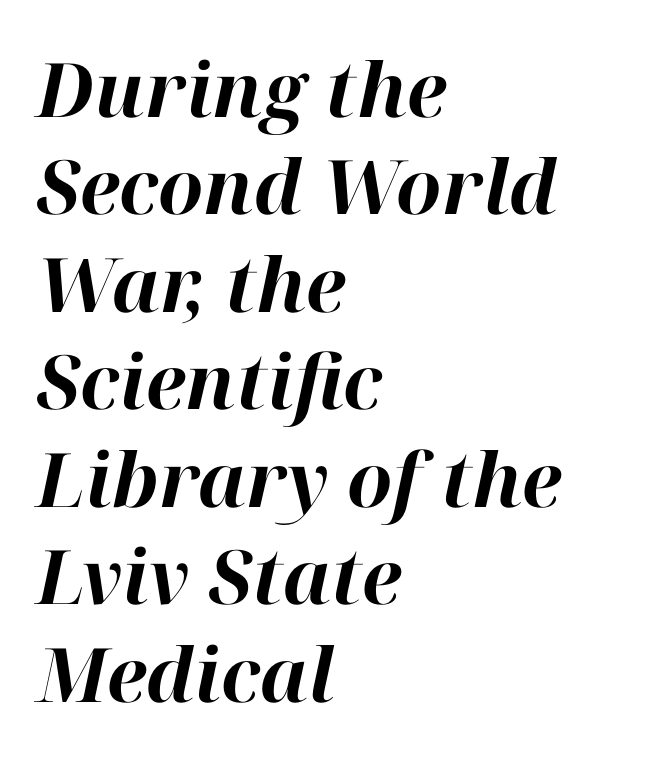
Tall strokes in this sample are angled rather than plumb. No extra tracking has been applied to these lines. The rendering uses natural spacing where letterforms have individual widths. Quick note: interline space is typical. Every row of glyphs begins at an identical x-position on the left. Plain, unruled lines of type.
